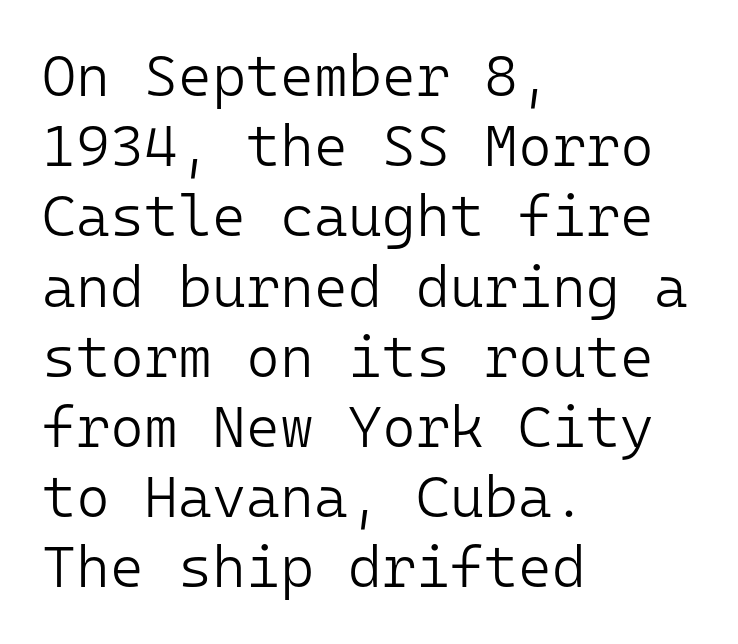
Q: Is the text bold? A: No.
Q: Is the text italic (slanted)? A: No, it is upright.
Q: Is the typeface a serif or a sans-serif typeface? A: Sans-serif.
Q: Is the text underlined? A: No.
Q: How is the paragraph aligned? A: Left-aligned.
Q: Is the spacing between letters normal or unusually wide? A: Normal.
Q: Width (condensed, normal, or wide)? A: Normal.
Q: Stroke contrast? A: Low.
Q: x-height? A: Medium.
Q: Monospaced? A: Yes.
